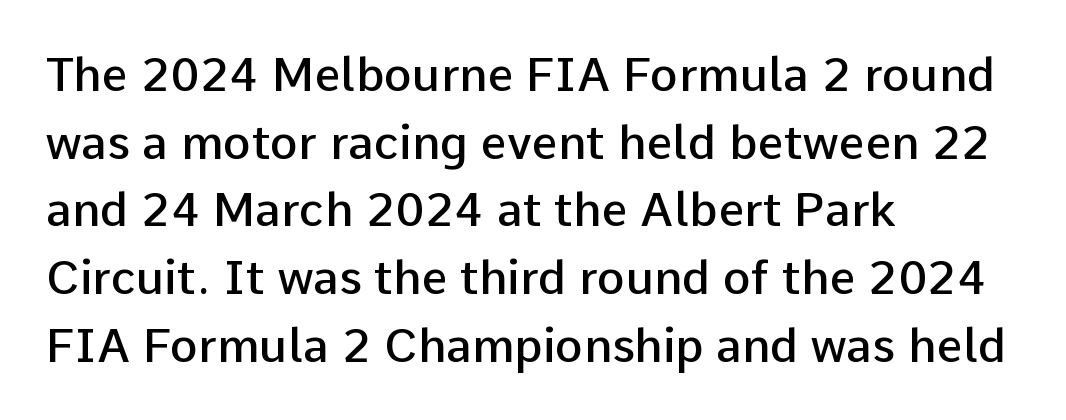
Letters rest on an invisible, unmarked baseline. Rows of type keep a routine distance in the vertical direction. Strokes here are thickened, but only to semibold level. Does the type have serifs? No, each stem ends abruptly. Do the characters align in a grid? No, the font is proportional.
